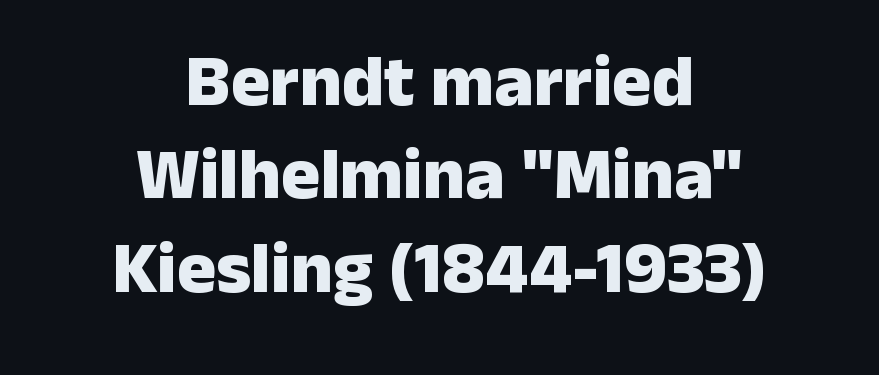
{"serif": "no", "italic": "no", "bold": "yes", "weight": "heavy", "width": "normal", "stroke_contrast": "low", "x_height": "medium", "monospaced": "no", "underline": "no", "align": "center", "line_spacing": "normal", "line_spacing_ratio": 1.28, "letter_spacing": "normal", "letter_spacing_em": 0.0, "glyph_px": 73}
